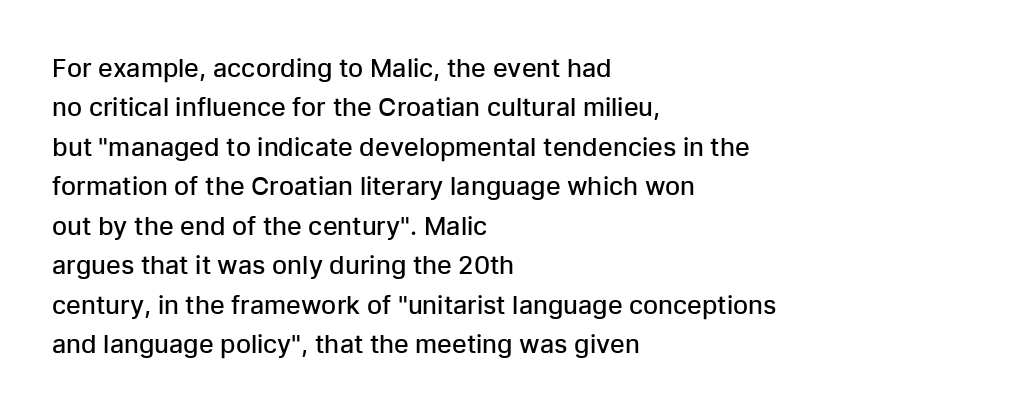
Underlining? Definitely not there. This sample uses plain, unmodified letter spacing. Is there any slant? The stems are plumb. A classic flush-left, rag-right setting is used for this passage.
